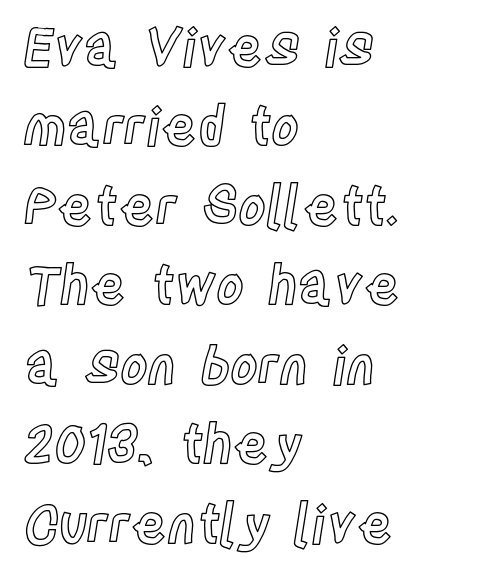
Just letters on the line, the space beneath them empty. No extra tracking has been applied to these lines. One glance says typical: line gaps are just what's usual.
